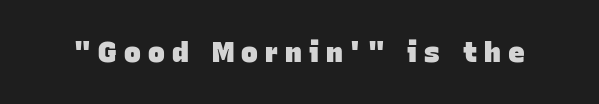
Q: Is the text bold? A: Yes.
Q: Is the typeface a serif or a sans-serif typeface? A: Sans-serif.
Q: Is the text underlined? A: No.
Q: Is the spacing between letters normal or unusually wide? A: Unusually wide.
Q: Width (condensed, normal, or wide)? A: Normal.
Q: Stroke contrast? A: Low.
Q: x-height? A: Large.
Q: Monospaced? A: No.
